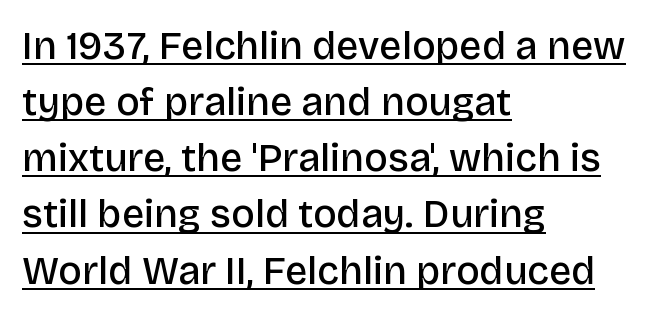
Q: Is the text bold? A: Semi-bold.
Q: Is the text italic (slanted)? A: No, it is upright.
Q: Is the typeface a serif or a sans-serif typeface? A: Sans-serif.
Q: Is the text underlined? A: Yes.
Q: How is the paragraph aligned? A: Left-aligned.
Q: Is the spacing between letters normal or unusually wide? A: Normal.
Q: Is the spacing between lines tight, normal or loose? A: Normal.
Q: Width (condensed, normal, or wide)? A: Normal.
Q: Stroke contrast? A: Low.
Q: x-height? A: Large.
Q: Monospaced? A: No.
